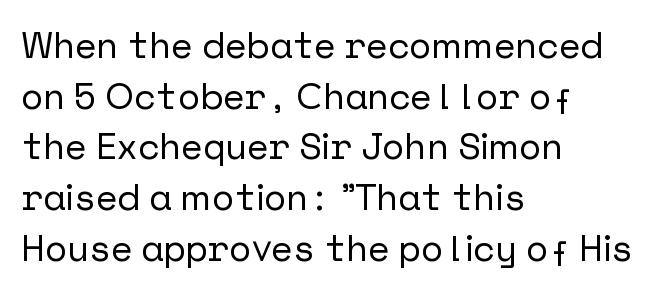
Q: Is the text italic (slanted)? A: No, it is upright.
Q: Is the typeface a serif or a sans-serif typeface? A: Sans-serif.
Q: Is the text underlined? A: No.
Q: How is the paragraph aligned? A: Left-aligned.
Q: Is the spacing between letters normal or unusually wide? A: Normal.
Q: Is the spacing between lines tight, normal or loose? A: Normal.
Q: Width (condensed, normal, or wide)? A: Normal.
Q: Stroke contrast? A: Low.
Q: x-height? A: Medium.
